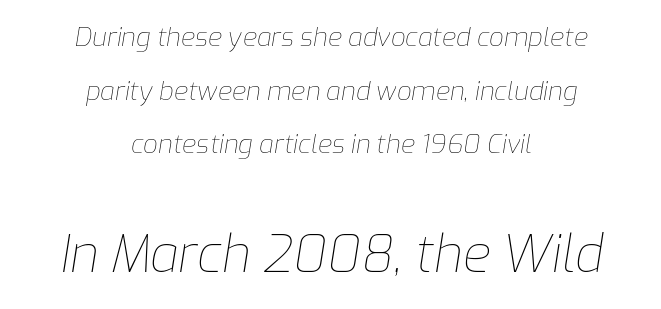
Q: Is the text bold? A: No.
Q: Is the text italic (slanted)? A: Yes, it leans right by about 9 degrees.
Q: Is the text underlined? A: No.
Q: How is the paragraph aligned? A: Centered.
Q: Is the spacing between letters normal or unusually wide? A: Normal.
Q: Is the spacing between lines tight, normal or loose? A: Loose.
Q: Which block of text is set in a larger size, the first (top) or the second (bottom)? A: The second (bottom) one.
Q: Width (condensed, normal, or wide)? A: Normal.
Q: Stroke contrast? A: Low.
Q: x-height? A: Medium.
Q: Monospaced? A: No.
